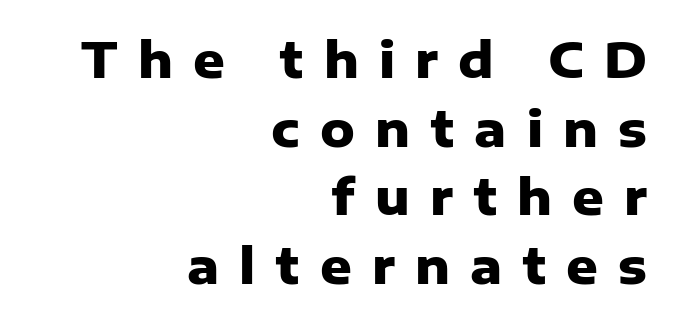
{"serif": "no", "italic": "no", "bold": "yes", "weight": "heavy", "width": "normal", "stroke_contrast": "low", "x_height": "medium", "monospaced": "no", "underline": "no", "align": "right", "line_spacing": "normal", "line_spacing_ratio": 1.4, "letter_spacing": "wide", "letter_spacing_em": 0.41, "glyph_px": 49}
